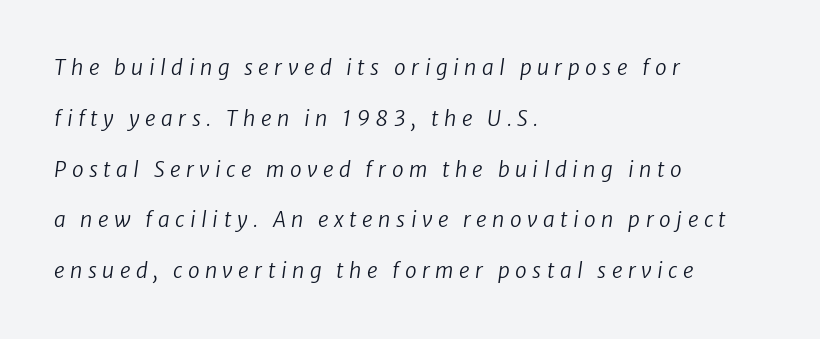
Does the lettering tilt? It does — this is italic. Horizontal alignment here is leftward, the default for most running prose. Compared with typical paragraphs, the rows here are farther apart. Nothing heavy about these letters — not bold at all. What stands out about the letter spacing? Its width — letters are far apart.
